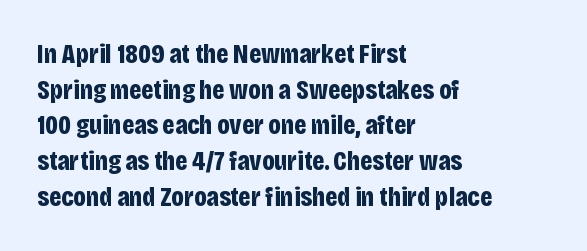
{"italic": "no", "bold": "yes", "underline": "no", "align": "left", "line_spacing": "normal", "line_spacing_ratio": 1.32, "letter_spacing": "normal", "letter_spacing_em": 0.0, "glyph_px": 27}
